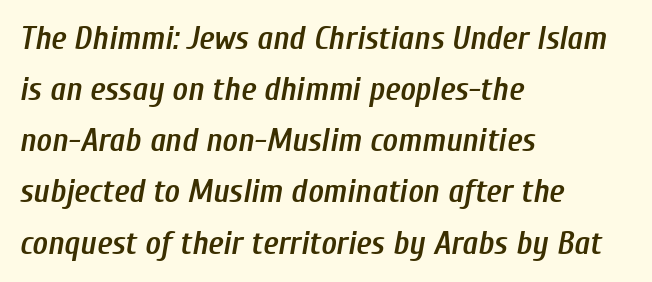
The specimen omits any rule beneath the text block's lines. Tall strokes in this sample are angled rather than plumb. If you measured baseline to baseline, you'd find a middling distance. Looks like regular typesetting: each glyph gets only the width it needs.
